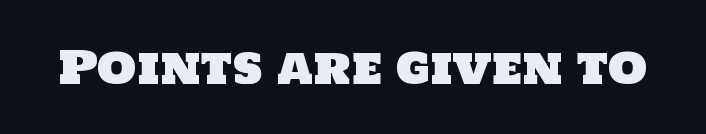
{"serif": "no", "width": "normal", "stroke_contrast": "low", "x_height": "large", "monospaced": "no", "underline": "no", "letter_spacing": "normal", "letter_spacing_em": 0.0, "glyph_px": 45}
